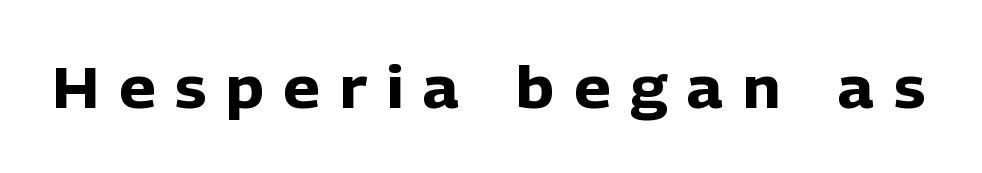
Q: Is the text bold? A: Yes.
Q: Is the text italic (slanted)? A: No, it is upright.
Q: Is the typeface a serif or a sans-serif typeface? A: Sans-serif.
Q: Is the text underlined? A: No.
Q: Is the spacing between letters normal or unusually wide? A: Unusually wide.
Q: Width (condensed, normal, or wide)? A: Normal.
Q: Stroke contrast? A: Low.
Q: x-height? A: Medium.
Q: Monospaced? A: No.
